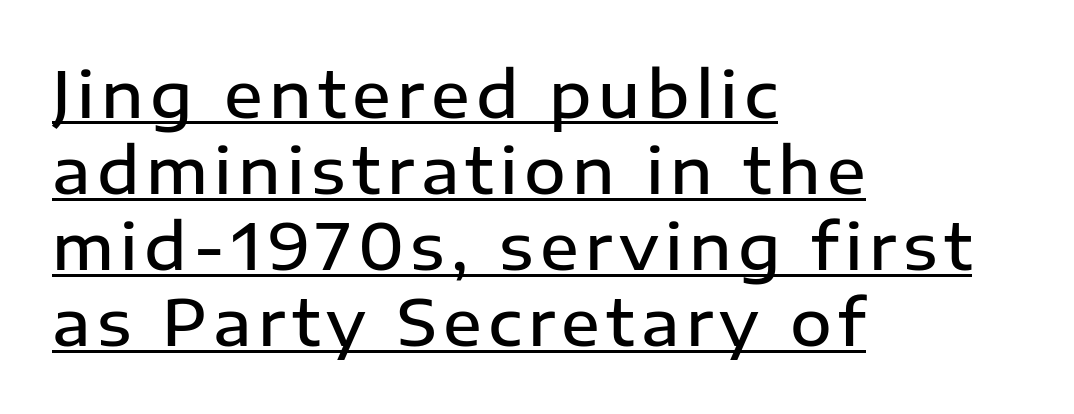
The image shows 64 px semibold sans-serif type, upright; set left-aligned, line spacing 1.19x, underlined; low stroke contrast and a medium x-height.
